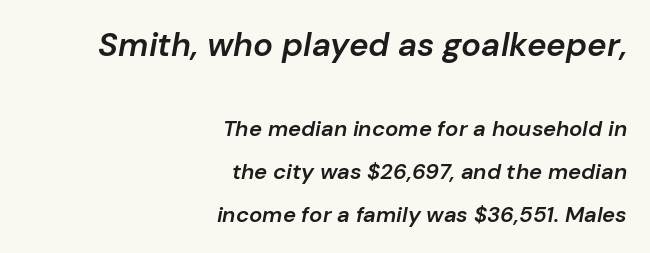
A fair bit of extra ink — the face is semibold, not bold. Size hierarchy here favors the leading block over the trailing one. You can tell it's italic because the verticals aren't actually vertical. Honestly, the letter spacing is just normal — you wouldn't notice it. Notice the wide empty band between every row — that's loose leading. Think of a printed novel: that variable character pitch is what you see here.
